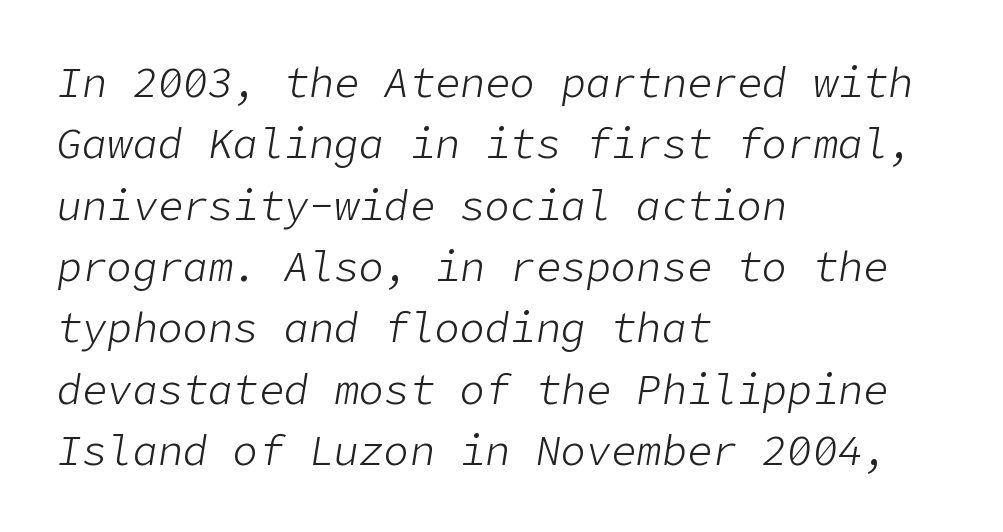
{"italic": "yes", "lean": "right", "slant_degrees": 9, "bold": "no", "weight": "light", "width": "normal", "stroke_contrast": "low", "x_height": "medium", "underline": "no", "align": "left", "line_spacing": "normal", "line_spacing_ratio": 1.46, "letter_spacing": "normal", "letter_spacing_em": 0.0, "glyph_px": 42}
